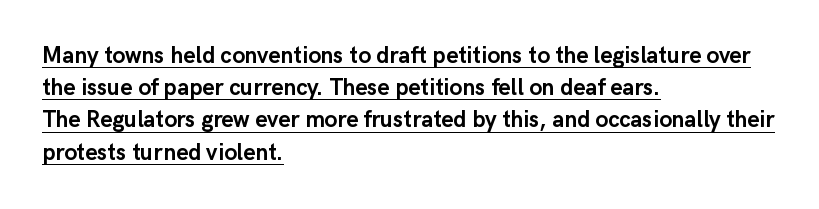
The image shows 23 px bold type, upright; set left-aligned, normal line spacing (1.4x), normal letter spacing, underlined.
